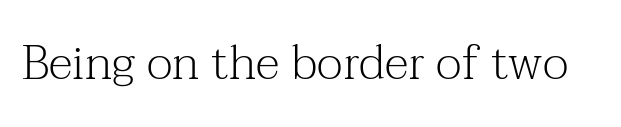
Q: Is the text bold? A: No.
Q: Is the text italic (slanted)? A: No, it is upright.
Q: Is the typeface a serif or a sans-serif typeface? A: Serif.
Q: Is the text underlined? A: No.
Q: Is the spacing between letters normal or unusually wide? A: Normal.
Q: Width (condensed, normal, or wide)? A: Normal.
Q: Stroke contrast? A: Medium.
Q: x-height? A: Medium.
Q: Monospaced? A: No.
